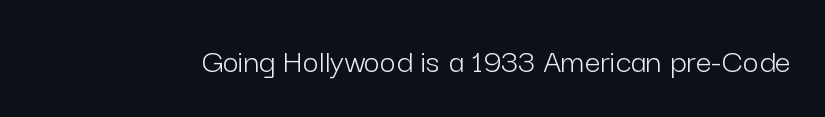
A typesetter would label this face a sans. A roman cut, with each character standing at attention. Type without underlining. Proportional: the letters do not fall into vertical columns. The characters are drawn with everyday or finer stroke widths.
